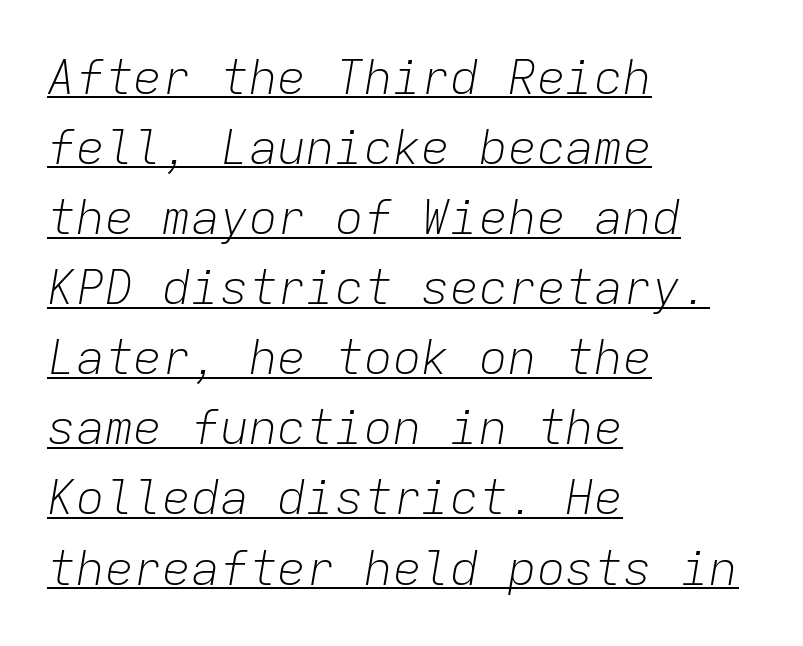
The image shows 48 px light type, italic (leaning right), monospaced; set left-aligned, normal line spacing (1.46x), normal letter spacing, underlined; low stroke contrast and a medium x-height.
